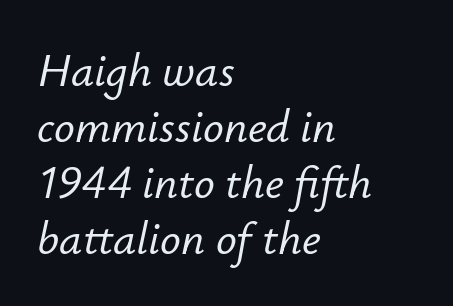
{"italic": "yes", "lean": "right", "slant_degrees": 12, "width": "normal", "stroke_contrast": "low", "x_height": "small", "monospaced": "no", "underline": "no", "align": "left", "line_spacing_ratio": 1.22, "letter_spacing": "normal", "letter_spacing_em": 0.0, "glyph_px": 46}
